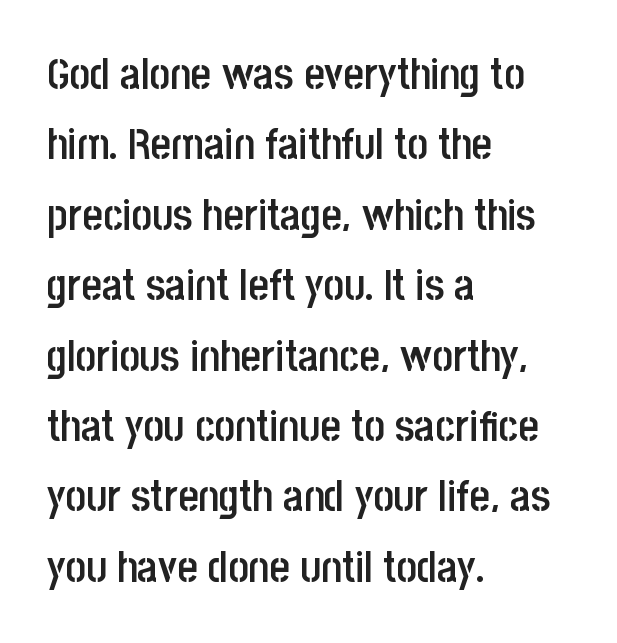
The image shows 44 px semibold, condensed sans-serif type, upright; set left-aligned, normal line spacing (1.6x), normal letter spacing, not underlined; low stroke contrast and a large x-height.
